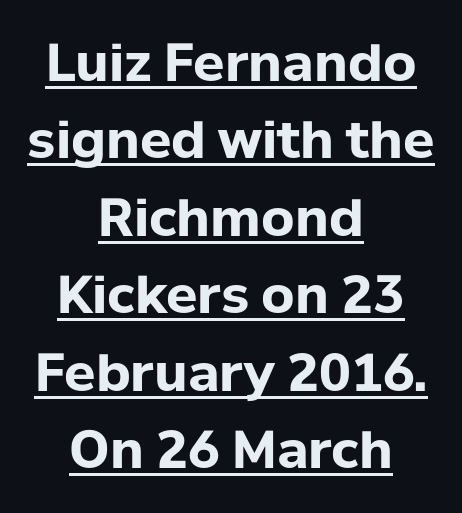
{"serif": "no", "italic": "no", "bold": "yes", "weight": "bold", "width": "normal", "stroke_contrast": "low", "x_height": "medium", "monospaced": "no", "underline": "yes", "align": "center", "line_spacing": "normal", "line_spacing_ratio": 1.49, "letter_spacing": "normal", "letter_spacing_em": 0.0, "glyph_px": 52}
